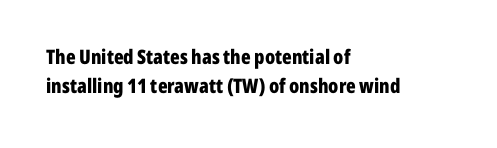
Style check: upright. The block of text has a typical density, with ordinary space between rows. The words here are not underlined. The paragraph shown leans on its left margin. The gaps between neighbouring characters are ordinary and unremarkable.
